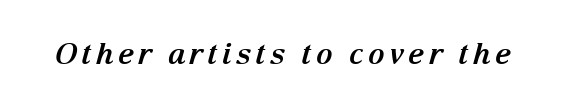
Heavy-handed strokes throughout: this text is bold. Character widths vary here, with narrow letters taking less room than wide ones. A bare baseline throughout the passage. An italicized treatment has been applied to the whole sample.
